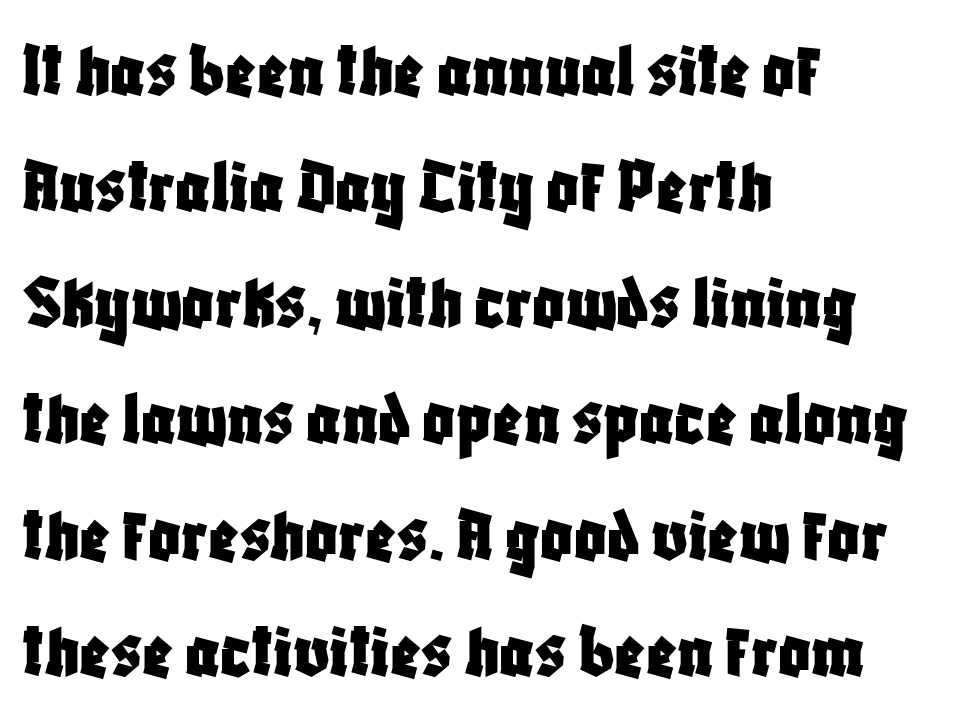
Q: Is the text italic (slanted)? A: No, it is upright.
Q: Is the typeface a serif or a sans-serif typeface? A: Sans-serif.
Q: Is the text underlined? A: No.
Q: How is the paragraph aligned? A: Left-aligned.
Q: Is the spacing between letters normal or unusually wide? A: Normal.
Q: Is the spacing between lines tight, normal or loose? A: Normal.
Q: Width (condensed, normal, or wide)? A: Condensed.
Q: Stroke contrast? A: Low.
Q: x-height? A: Large.
Q: Monospaced? A: No.
